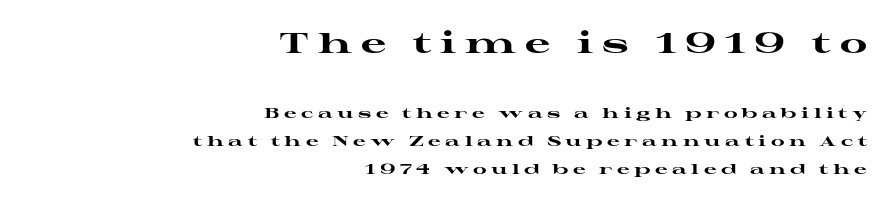
{"serif": "yes", "italic": "no", "bold": "yes", "weight": "heavy", "width": "wide", "stroke_contrast": "high", "x_height": "medium", "monospaced": "no", "underline": "no", "align": "right", "line_spacing": "loose", "line_spacing_ratio": 2.01, "letter_spacing": "wide", "letter_spacing_em": 0.32, "larger_block": "first", "size_ratio": 2.0, "glyph_px": 28}
